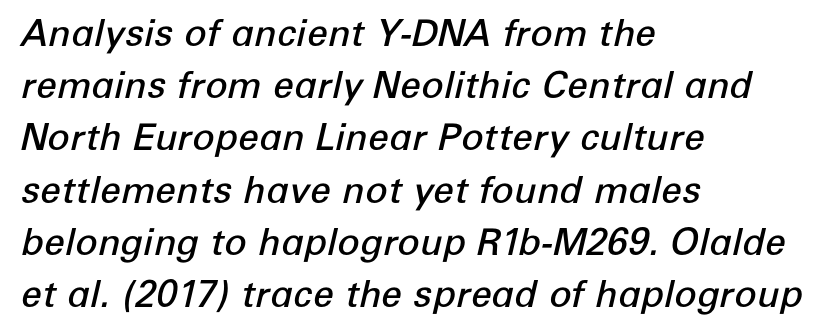
The space beneath each line is pristine and unruled. Heft: intermediate — a semibold. You could not count columns in this text — the font is proportionally spaced. Which margin do the lines hug? The left one — the right edge is uneven. It's the slanting kind of type. What stands out about the letter spacing? Nothing — it is the standard amount.
